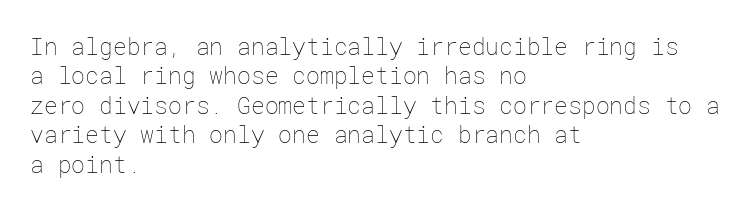
Q: Is the text bold? A: No.
Q: Is the text italic (slanted)? A: No, it is upright.
Q: Is the text underlined? A: No.
Q: How is the paragraph aligned? A: Left-aligned.
Q: Is the spacing between letters normal or unusually wide? A: Normal.
Q: Is the spacing between lines tight, normal or loose? A: Normal.
